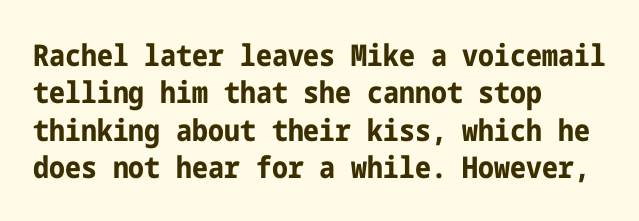
Has an underline been added? It has not. This is the regular roman posture of the typeface. Vertical spacing — default. Weight check: bold — yes, fully.
